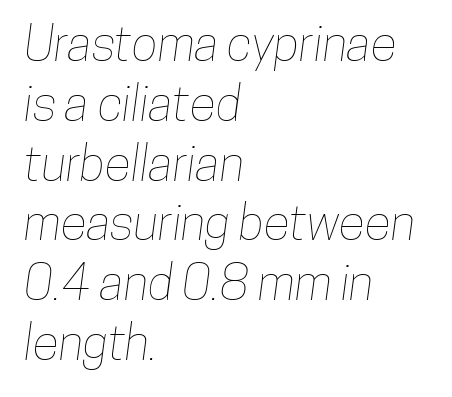
{"width": "condensed", "stroke_contrast": "low", "x_height": "medium", "monospaced": "no", "underline": "no", "align": "left", "line_spacing_ratio": 1.22, "letter_spacing": "normal", "letter_spacing_em": 0.0, "glyph_px": 49}
